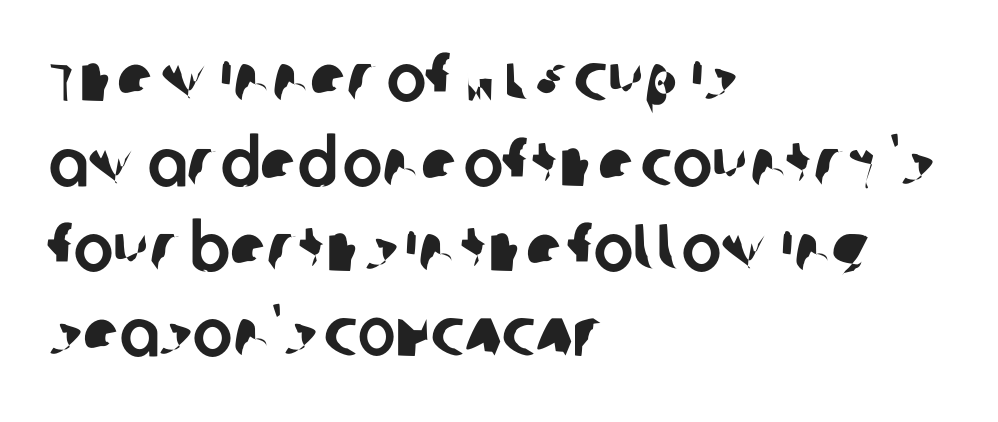
The image shows 67 px sans-serif type; set left-aligned, normal line spacing (1.27x), normal letter spacing, not underlined; low stroke contrast and a large x-height.
